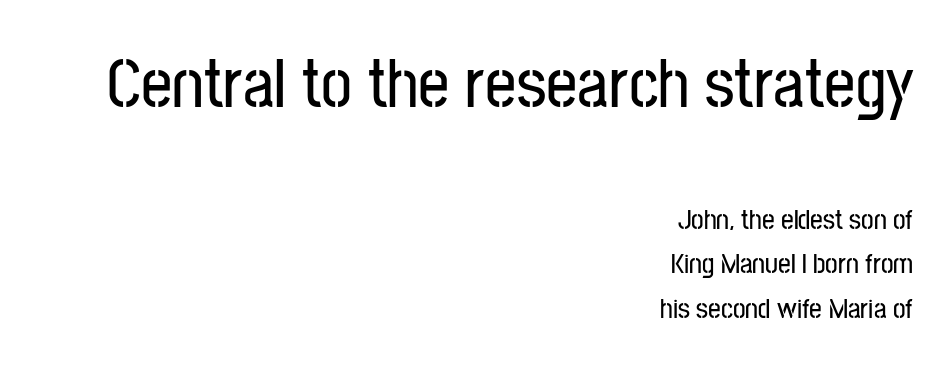
The image shows 69 px condensed sans-serif type, upright; set right-aligned, normal line spacing (1.58x), normal letter spacing, not underlined; the first (top) block is 2.46x larger; low stroke contrast and a medium x-height.
